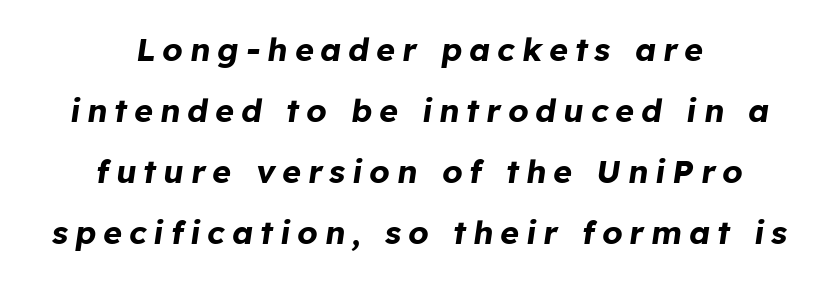
The image shows 32 px bold type, italic (leaning right); set centered, loose line spacing (1.91x), unusually wide letter spacing (+0.22 em), not underlined; low stroke contrast and a medium x-height.
